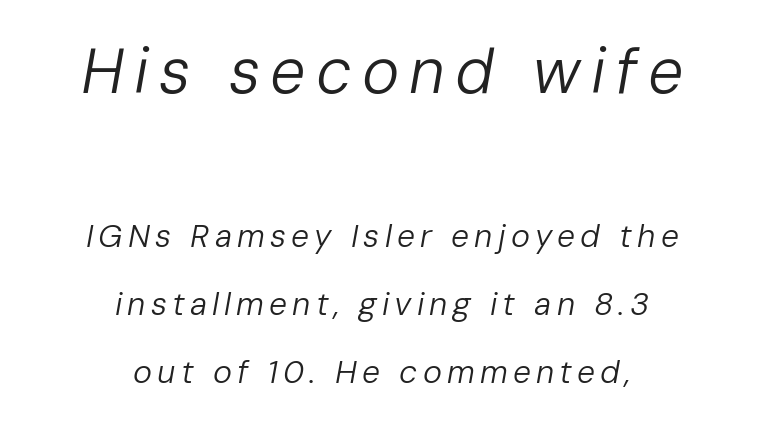
The image shows 63 px regular-weight type, italic (leaning right); set centered, loose line spacing (2.13x), not underlined; the first (top) block is 1.97x larger; low stroke contrast and a medium x-height.
